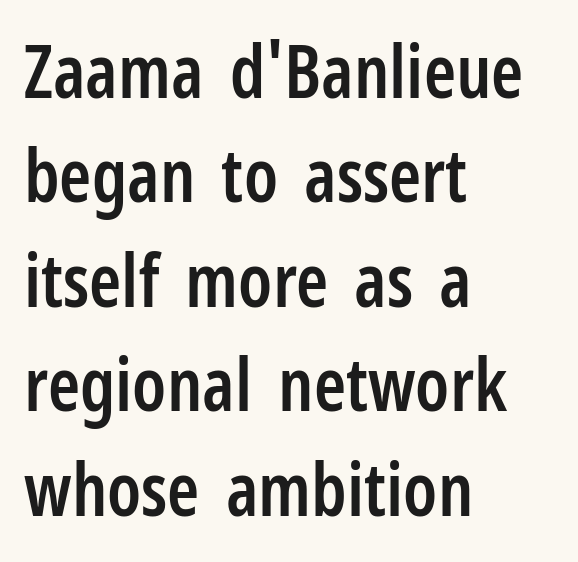
Every letter is mildly thick-stroked: semibold rather than bold. Type without underlining. The leading is moderate, giving the passage an even texture. Examine the stroke ends and you'll find no serifs.
